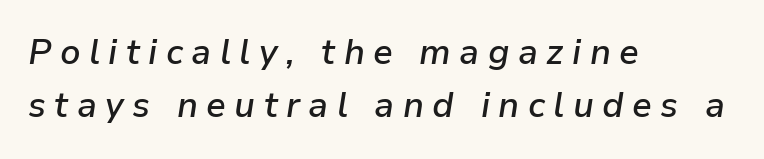
The image shows 35 px semibold type, italic (leaning right); set left-aligned, normal line spacing (1.52x), unusually wide letter spacing (+0.24 em), not underlined; low stroke contrast and a medium x-height.
